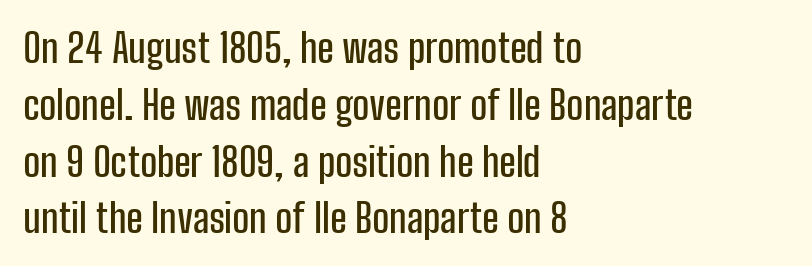
Posture: straight, roman, zero tilt. Only glyphs here, with clear space below each row. The letters advance in unequal steps, a hallmark of proportional type. Typographically, this falls in the sans-serif category. The type is set solid horizontally, with unmodified tracking. The block of text has a typical density, with ordinary space between rows.
